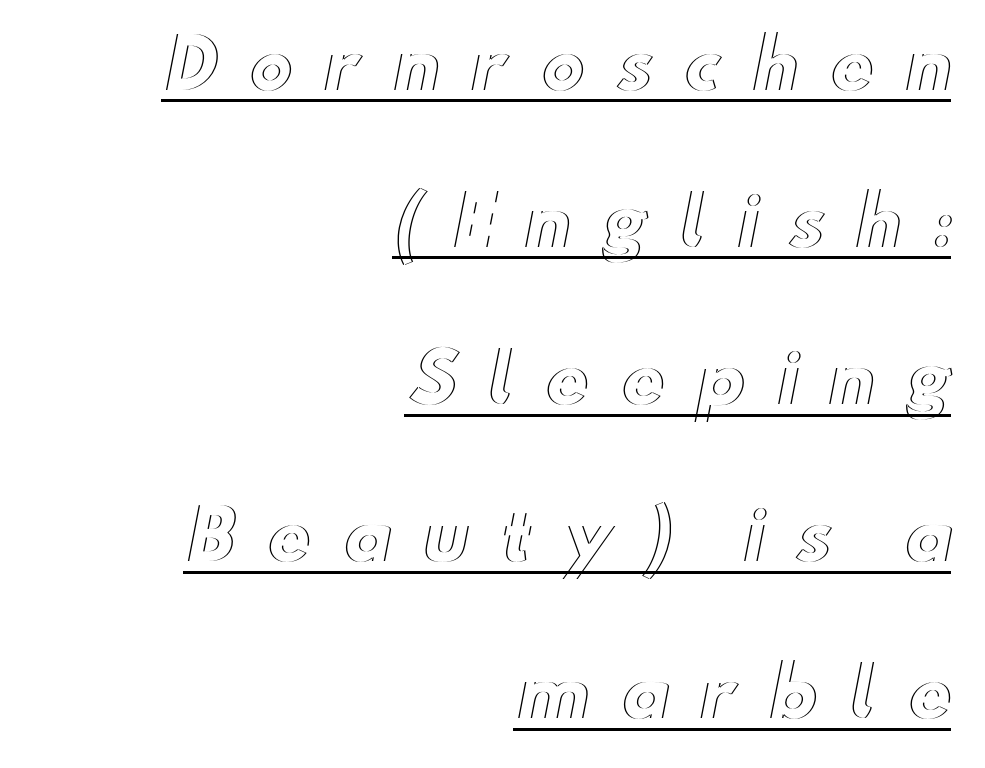
{"width": "wide", "x_height": "small", "monospaced": "no", "underline": "yes", "align": "right", "line_spacing": "loose", "line_spacing_ratio": 2.31, "letter_spacing": "wide", "letter_spacing_em": 0.44, "glyph_px": 68}
